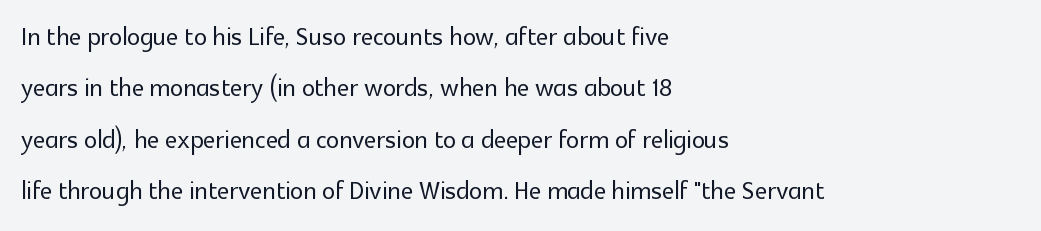
Here the glyphs are tracked normally, forming tight word shapes. A clean baseline with only descenders dipping below it. Typeset ragged right — the left edge is the straight one. The font's upright variant was chosen for this text. Stroke terminals: plain, sans-serif.
